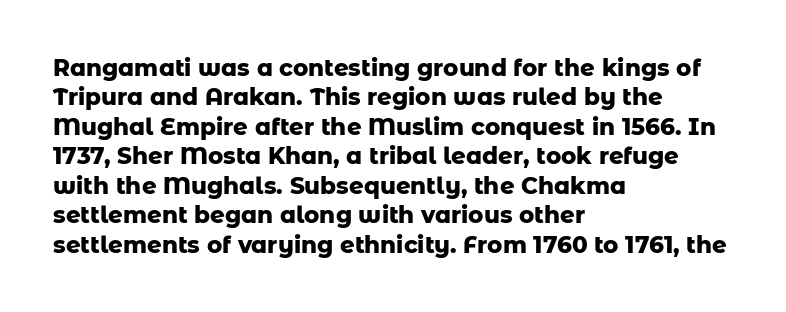
In terms of posture, this sample is upright. Whoever set this chose a conventional vertical rhythm. The space directly below the letters is spotless. A typesetter would call this zero additional tracking.
